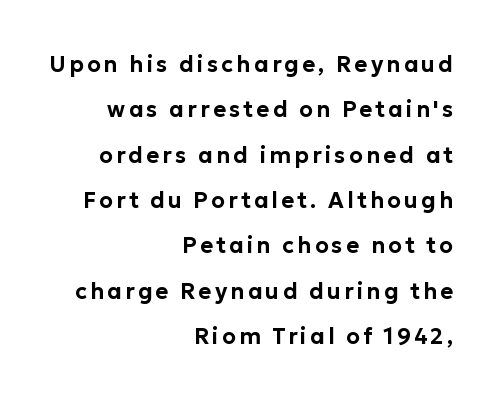
The image shows 22 px text type, upright; set right-aligned, loose line spacing (2.06x), not underlined.
